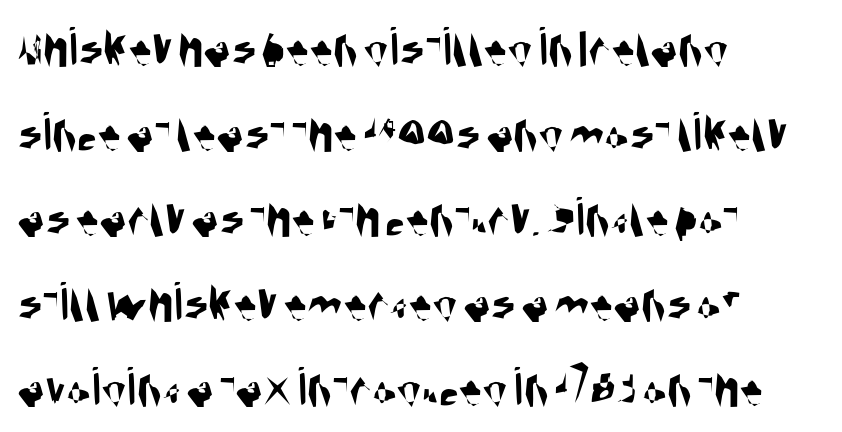
This sample has the flowing, uneven cadence of proportional lettering. Caption: standard tracking, unaltered. Does the leading feel generous? No, just average. The face used here is a sans, in the tradition of grotesques and geometrics. The text block is weighted toward the left margin, trailing off unevenly rightward.
